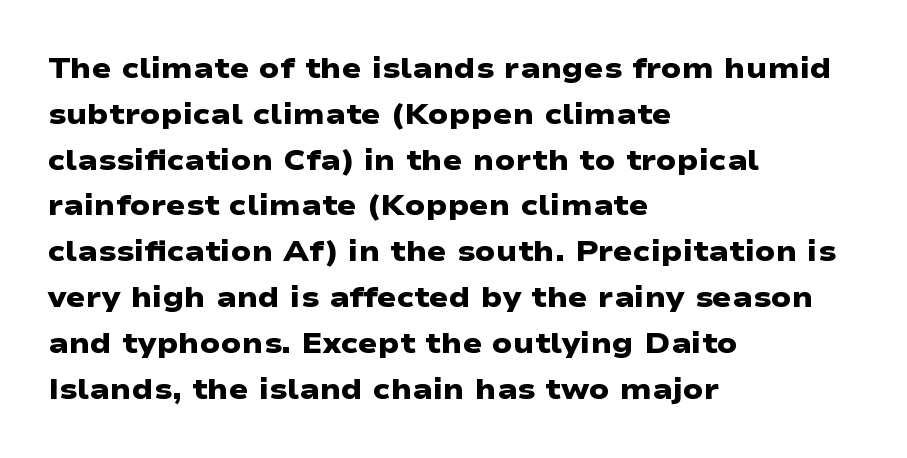
The image shows 29 px heavy, wide sans-serif type; set left-aligned, normal line spacing (1.58x), normal letter spacing, not underlined; low stroke contrast and a medium x-height.
